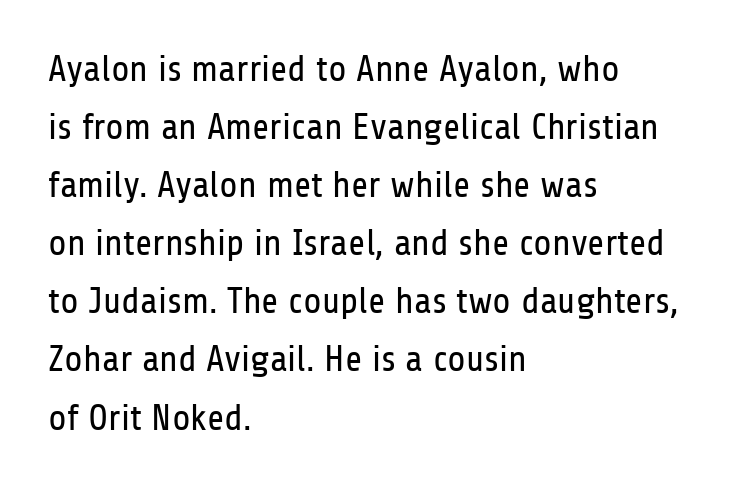
The image shows 37 px regular-weight, condensed sans-serif type, upright; set left-aligned, normal line spacing (1.57x), normal letter spacing, not underlined; low stroke contrast and a medium x-height.
